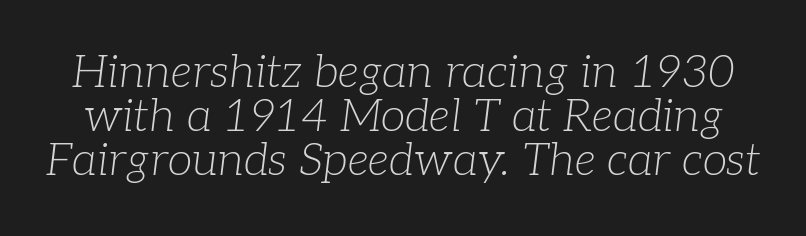
The image shows 45 px light serif type, italic (leaning right); set tight line spacing (0.98x), normal letter spacing, not underlined; low stroke contrast and a medium x-height.
